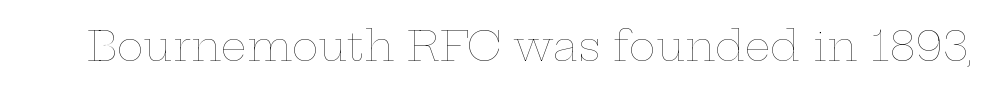
Q: Is the text bold? A: No.
Q: Is the text italic (slanted)? A: No, it is upright.
Q: Is the text underlined? A: No.
Q: Is the spacing between letters normal or unusually wide? A: Normal.
Q: Width (condensed, normal, or wide)? A: Wide.
Q: Stroke contrast? A: Low.
Q: x-height? A: Medium.
Q: Monospaced? A: No.
